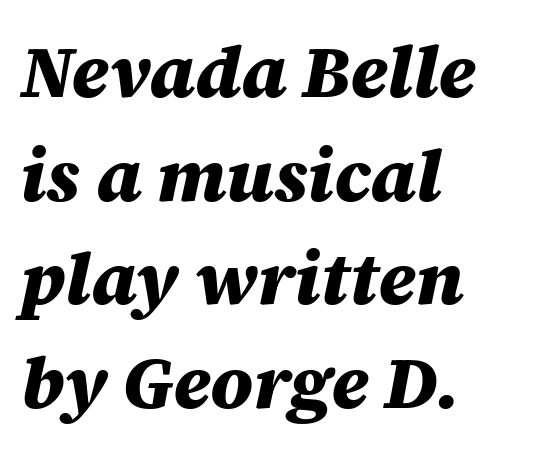
The image shows 73 px heavy type, italic (leaning right); set left-aligned, normal line spacing (1.42x), normal letter spacing, not underlined; medium stroke contrast and a large x-height.
